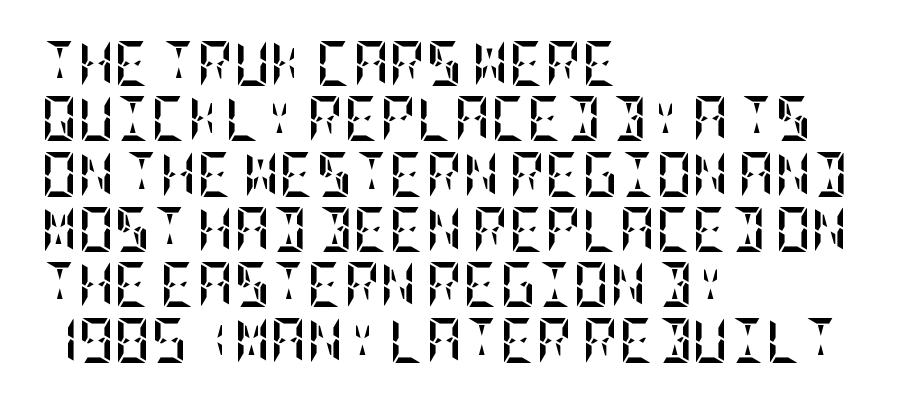
The gap between lines stays unmarked. Every stem runs plumb, perpendicular to the baseline. These words are printed bold, with thick strokes throughout. The ragged edge is on the right, which tells us the setting is flush left. Nobody touched the tracking dial on this one.
